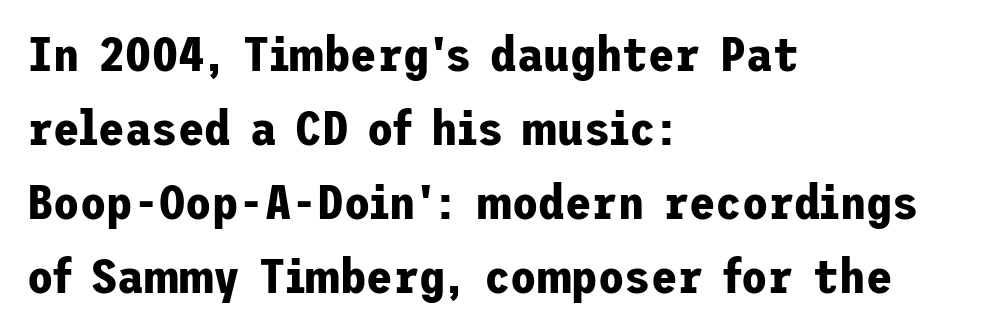
{"serif": "no", "italic": "no", "bold": "yes", "weight": "bold", "width": "normal", "stroke_contrast": "low", "x_height": "medium", "underline": "no", "align": "left", "line_spacing": "normal", "line_spacing_ratio": 1.54, "letter_spacing": "normal", "letter_spacing_em": 0.0, "glyph_px": 48}
